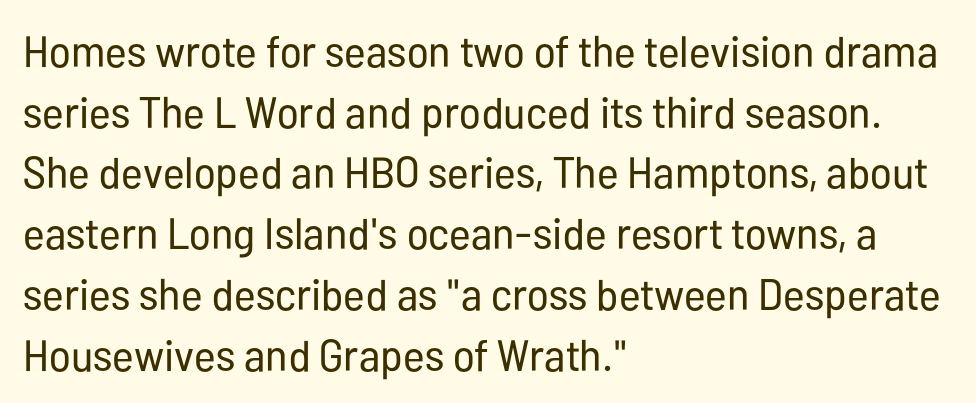
The image shows 44 px regular-weight, condensed sans-serif type, upright; set left-aligned, normal line spacing (1.38x), normal letter spacing, not underlined; low stroke contrast and a medium x-height.
